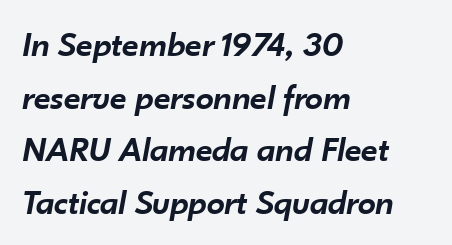
The passage shown is typed in a proportional face where columns would drift. Observe the lean: these are italic letterforms. How heavy is the stroke? Medium-heavy — a semibold, shy of bold. The baseline area is clear. There is no visible air inserted between adjacent glyphs. Is the block centered? No — it sits flush against the left margin.
